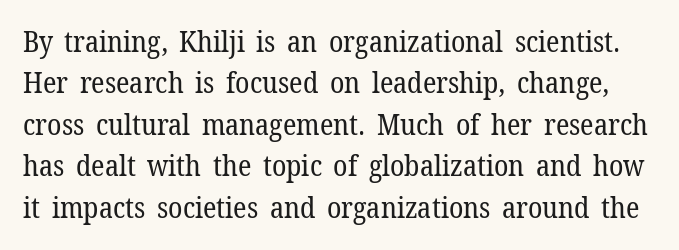
The image shows 29 px regular-weight serif type, upright; set normal line spacing (1.43x), normal letter spacing, not underlined; low stroke contrast and a medium x-height.
